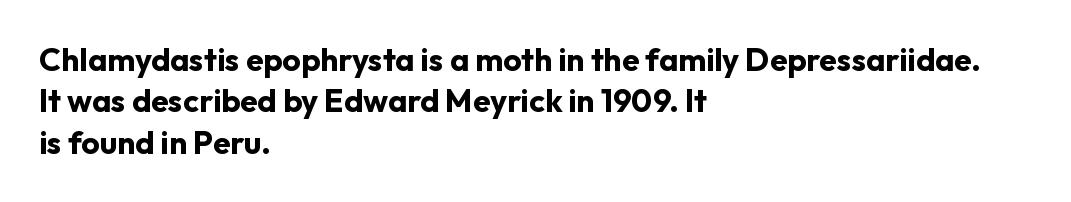
The image shows 32 px bold sans-serif type, upright; set left-aligned, normal line spacing (1.29x), normal letter spacing, not underlined; low stroke contrast and a medium x-height.
